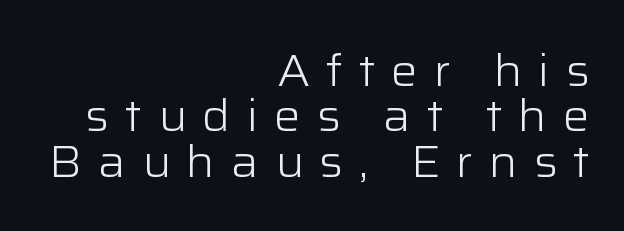
The letters stand upright; this is a roman face. Line endings align vertically; line beginnings do not. The type is letterspaced generously, with wide tracking. Is this a fixed-width face? No — the glyphs have proportional, varying widths. Line spacing here is tight. In terms of letterform style, serifs are entirely absent.
